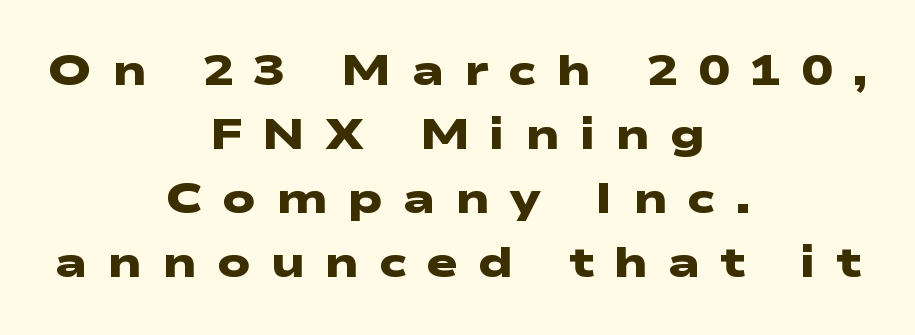
This sample is center-justified, so both line endings float freely. Are there feet on the stems? There aren't — it's a sans. This sample uses expanded letter spacing, leaving extra air between glyphs. Plain, unruled lines of type. Its strokes are broad and dark, the hallmark of bold type. Each new line begins a customary step beneath the previous one.
